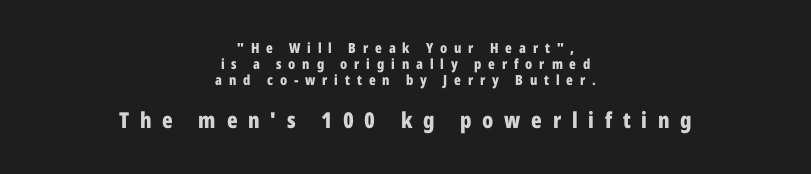
The image shows 22 px bold type, upright; set centered, line spacing 1.16x, unusually wide letter spacing (+0.49 em), not underlined; the second (bottom) block is 1.57x larger.
